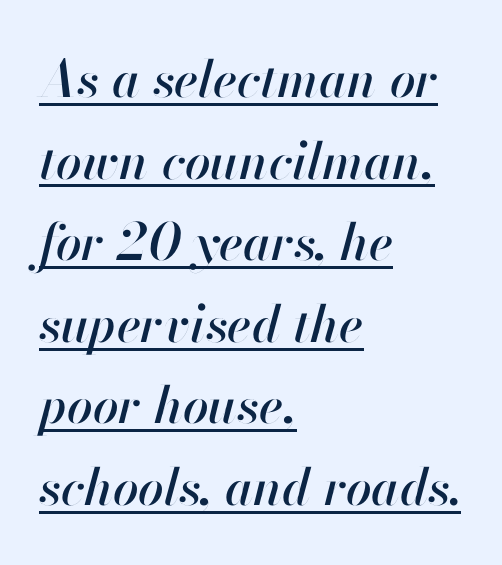
The image shows 51 px text type, italic (leaning right); set left-aligned, normal line spacing (1.6x), normal letter spacing, underlined; high stroke contrast and a small x-height.
